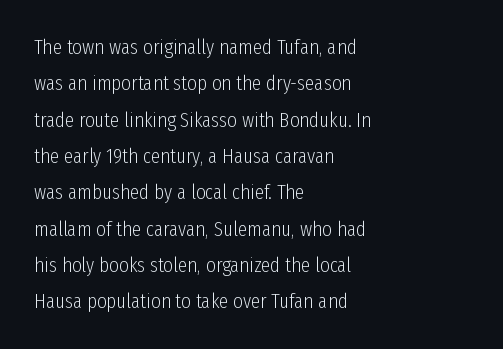
{"italic": "no", "bold": "no", "underline": "no", "align": "left", "line_spacing_ratio": 1.73, "letter_spacing": "normal", "letter_spacing_em": 0.0, "glyph_px": 21}
